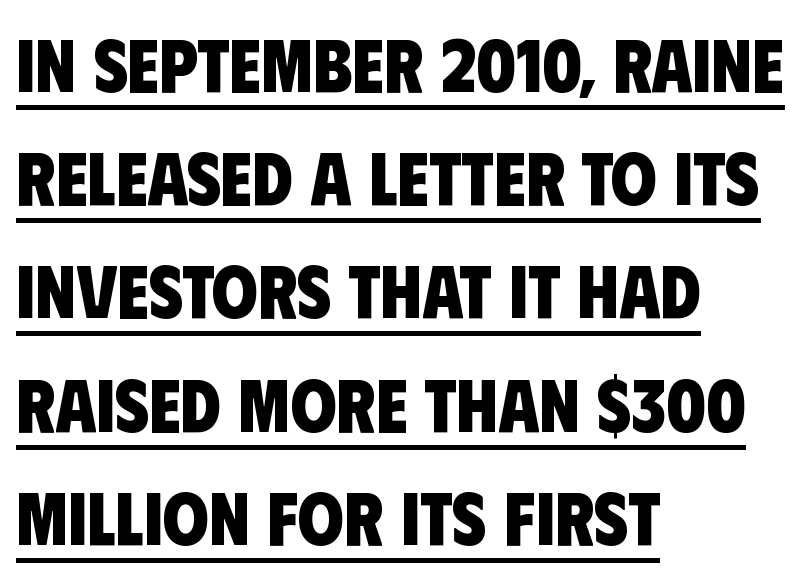
{"serif": "no", "bold": "yes", "weight": "heavy", "width": "condensed", "stroke_contrast": "low", "x_height": "large", "monospaced": "no", "underline": "yes", "align": "left", "line_spacing": "normal", "line_spacing_ratio": 1.53, "letter_spacing": "normal", "letter_spacing_em": 0.0, "glyph_px": 74}
